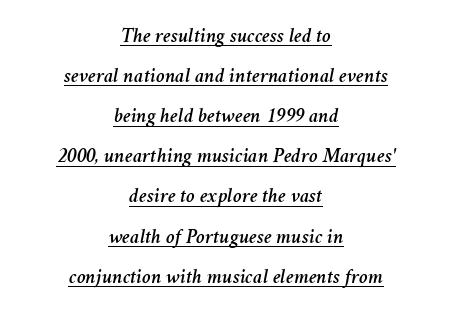
{"italic": "yes", "lean": "right", "slant_degrees": 11, "underline": "yes", "align": "center", "line_spacing": "loose", "line_spacing_ratio": 1.91, "letter_spacing": "normal", "letter_spacing_em": 0.0, "glyph_px": 21}
